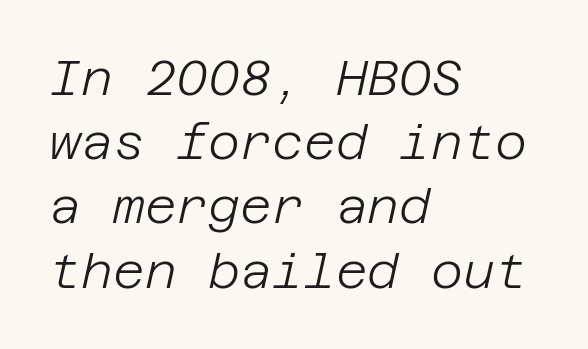
The image shows 49 px light type, italic (leaning right); set left-aligned, normal line spacing (1.31x), normal letter spacing, not underlined; low stroke contrast and a large x-height.
